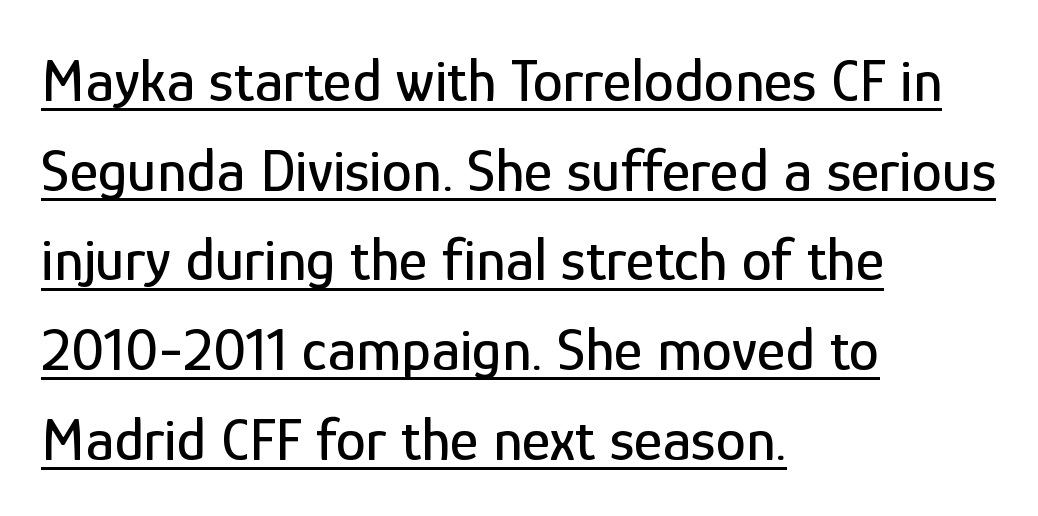
Looks like regular typesetting: each glyph gets only the width it needs. Reading down the block, your eye returns to a fixed left position each line. Here the glyphs are tracked normally, forming tight word shapes. Line spacing here is normal. Nothing sits at the stroke ends, so this counts as sans-serif.
